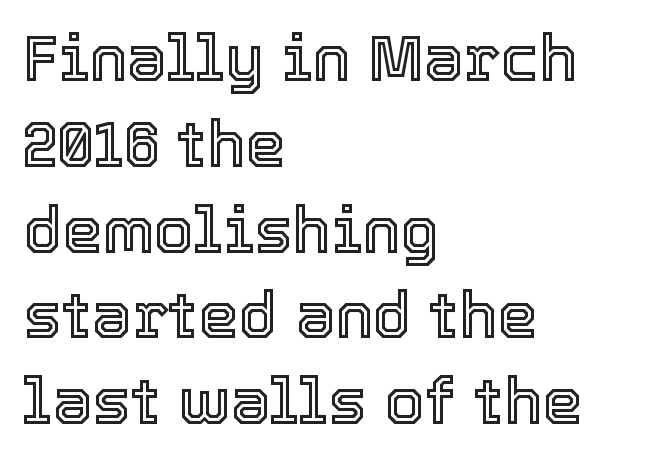
{"italic": "no", "width": "normal", "x_height": "medium", "monospaced": "no", "underline": "no", "align": "left", "line_spacing": "normal", "line_spacing_ratio": 1.34, "letter_spacing": "normal", "letter_spacing_em": 0.0, "glyph_px": 64}
